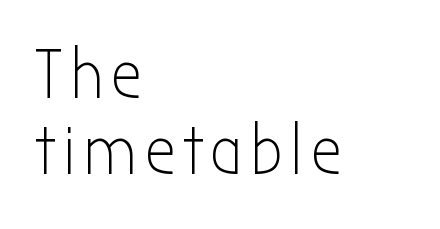
{"serif": "no", "italic": "no", "bold": "no", "weight": "light", "width": "condensed", "stroke_contrast": "low", "x_height": "medium", "monospaced": "no", "underline": "no", "align": "left", "line_spacing": "tight", "line_spacing_ratio": 1.09, "glyph_px": 70}
